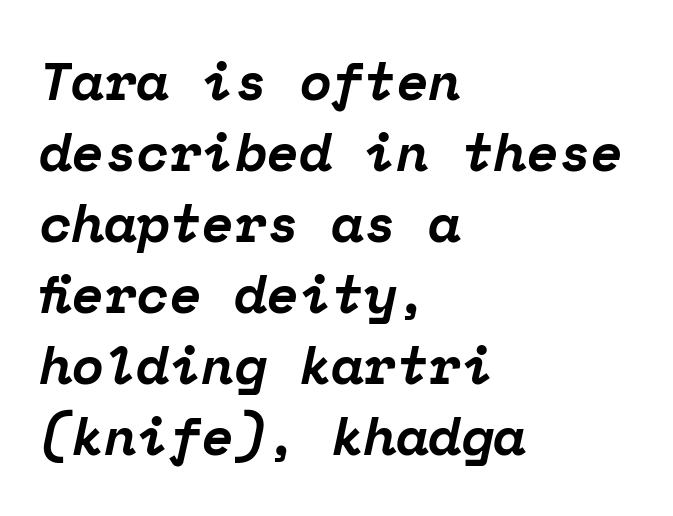
{"serif": "yes", "italic": "yes", "lean": "right", "slant_degrees": 12, "bold": "yes", "weight": "bold", "width": "normal", "stroke_contrast": "low", "x_height": "medium", "monospaced": "yes", "underline": "no", "align": "left", "line_spacing": "normal", "line_spacing_ratio": 1.34, "letter_spacing": "normal", "letter_spacing_em": 0.0, "glyph_px": 53}
